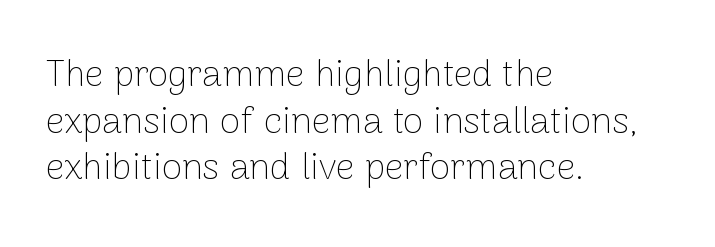
Reading down the block, your eye returns to a fixed left position each line. Rendered with straight, roman letterforms. Is this a fixed-width face? No — the glyphs have proportional, varying widths. Underline: absent. This sample uses plain, unmodified letter spacing.
